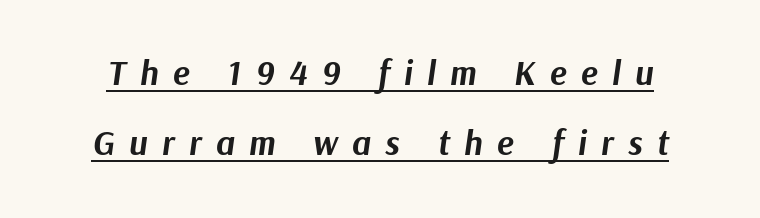
{"italic": "yes", "lean": "right", "slant_degrees": 9, "bold": "yes", "weight": "bold", "width": "normal", "stroke_contrast": "medium", "x_height": "medium", "monospaced": "no", "underline": "yes", "line_spacing": "loose", "line_spacing_ratio": 2.01, "letter_spacing": "wide", "letter_spacing_em": 0.41, "glyph_px": 35}
